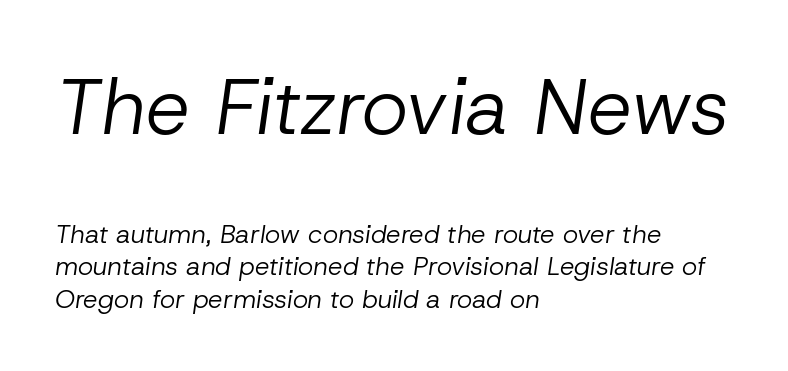
The image shows 79 px regular-weight type, italic (leaning right); set left-aligned, normal line spacing (1.25x), normal letter spacing, not underlined; the first (top) block is 3.04x larger; low stroke contrast and a medium x-height.
